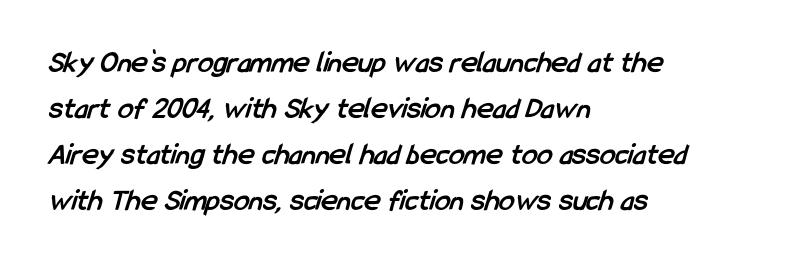
{"serif": "no", "bold": "yes", "weight": "semibold", "width": "condensed", "stroke_contrast": "low", "x_height": "medium", "monospaced": "no", "underline": "no", "align": "left", "line_spacing": "normal", "line_spacing_ratio": 1.48, "letter_spacing": "normal", "letter_spacing_em": 0.0, "glyph_px": 31}
